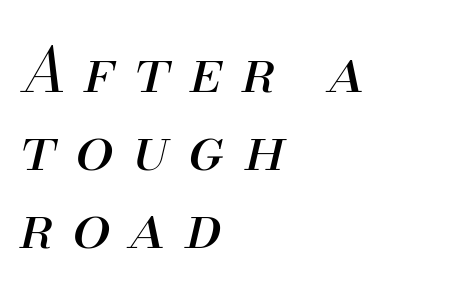
Q: Is the text bold? A: No.
Q: Is the text italic (slanted)? A: Yes, it leans right by about 13 degrees.
Q: Is the text underlined? A: No.
Q: How is the paragraph aligned? A: Left-aligned.
Q: Is the spacing between letters normal or unusually wide? A: Unusually wide.
Q: Is the spacing between lines tight, normal or loose? A: Normal.
Q: Width (condensed, normal, or wide)? A: Normal.
Q: Stroke contrast? A: Medium.
Q: x-height? A: Small.
Q: Monospaced? A: No.
